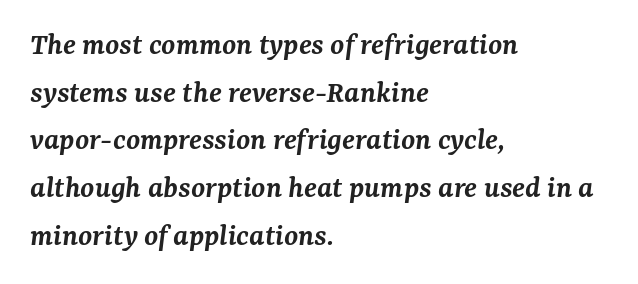
The image shows 32 px semibold serif type, italic (leaning right); set left-aligned, normal line spacing (1.49x), normal letter spacing, not underlined; medium stroke contrast and a medium x-height.
